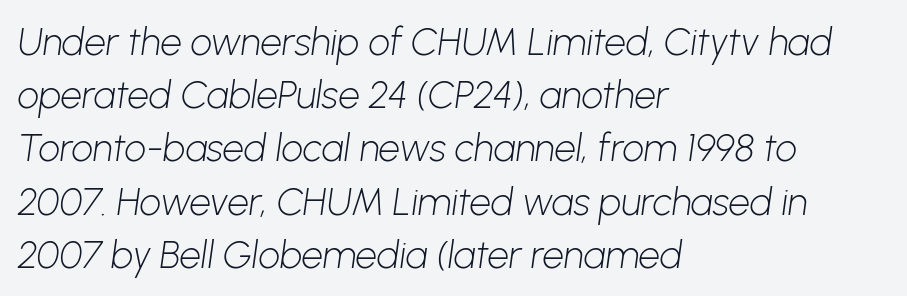
The passage shown is typed in a proportional face where columns would drift. The letterforms sit shoulder to shoulder at normal distance. These lines are composed in type without serifs. In CSS terms this would be text-align: left. Nobody drew a line under any word here. A light-to-regular cut is what we see here.
